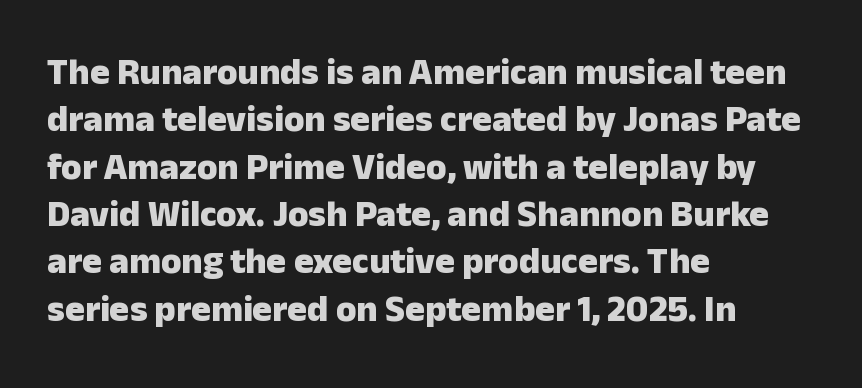
Q: Is the text bold? A: Yes.
Q: Is the text italic (slanted)? A: No, it is upright.
Q: Is the typeface a serif or a sans-serif typeface? A: Sans-serif.
Q: Is the text underlined? A: No.
Q: How is the paragraph aligned? A: Left-aligned.
Q: Is the spacing between letters normal or unusually wide? A: Normal.
Q: Is the spacing between lines tight, normal or loose? A: Normal.
Q: Width (condensed, normal, or wide)? A: Normal.
Q: Stroke contrast? A: Low.
Q: x-height? A: Medium.
Q: Monospaced? A: No.
